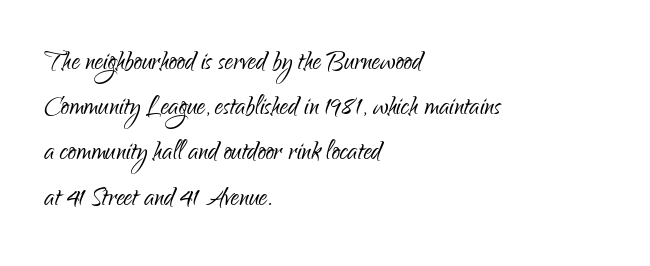
Q: Is the text bold? A: No.
Q: Is the text italic (slanted)? A: Yes.
Q: Is the typeface a serif or a sans-serif typeface? A: Sans-serif.
Q: Is the text underlined? A: No.
Q: How is the paragraph aligned? A: Left-aligned.
Q: Is the spacing between letters normal or unusually wide? A: Normal.
Q: Is the spacing between lines tight, normal or loose? A: Normal.
Q: Width (condensed, normal, or wide)? A: Condensed.
Q: Stroke contrast? A: Low.
Q: x-height? A: Small.
Q: Monospaced? A: No.
